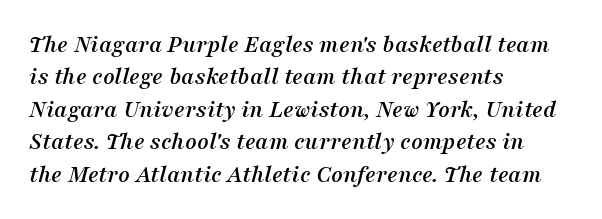
These lines stack with their left ends in a neat column. Type without underlining. Students, observe: this is what conventionally led text looks like. The glyphs look as if they've been sheared to an angle. Between one letter and the next there's only the usual sliver of space.
